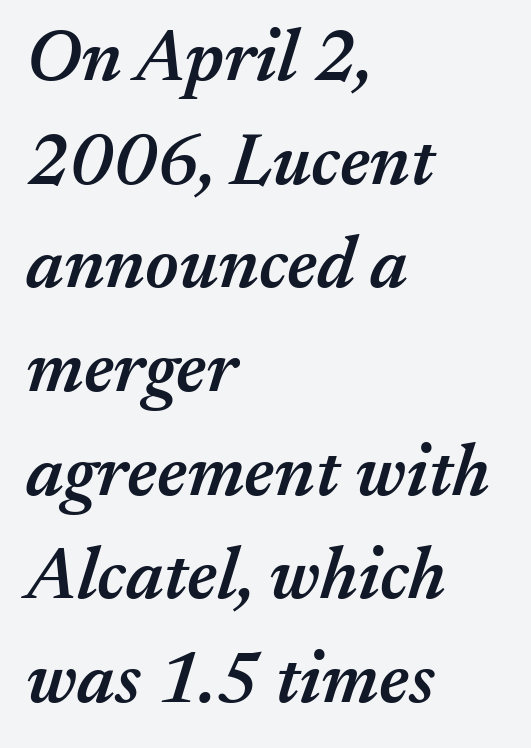
Q: Is the text bold? A: Semi-bold.
Q: Is the text italic (slanted)? A: Yes, it leans right by about 17 degrees.
Q: Is the text underlined? A: No.
Q: How is the paragraph aligned? A: Left-aligned.
Q: Is the spacing between letters normal or unusually wide? A: Normal.
Q: Is the spacing between lines tight, normal or loose? A: Normal.
Q: Width (condensed, normal, or wide)? A: Normal.
Q: Stroke contrast? A: Medium.
Q: x-height? A: Medium.
Q: Monospaced? A: No.
